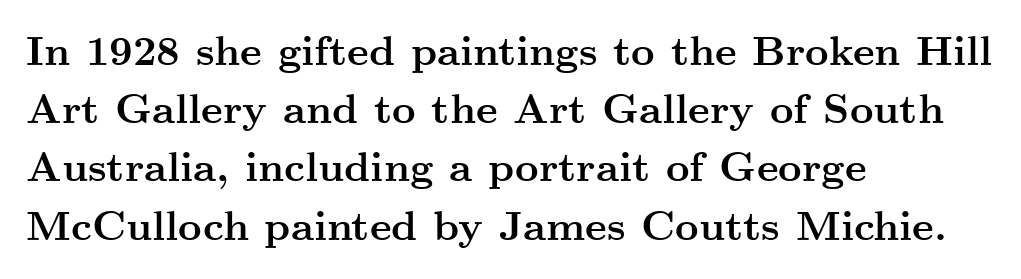
Q: Is the text bold? A: Yes.
Q: Is the text italic (slanted)? A: No, it is upright.
Q: Is the typeface a serif or a sans-serif typeface? A: Serif.
Q: Is the text underlined? A: No.
Q: How is the paragraph aligned? A: Left-aligned.
Q: Is the spacing between letters normal or unusually wide? A: Normal.
Q: Is the spacing between lines tight, normal or loose? A: Normal.
Q: Width (condensed, normal, or wide)? A: Wide.
Q: Stroke contrast? A: Medium.
Q: x-height? A: Small.
Q: Monospaced? A: No.
